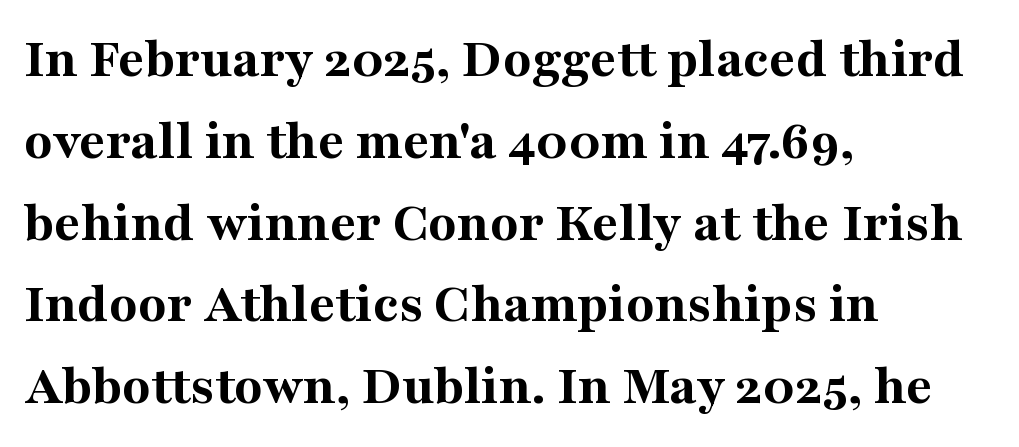
The image shows 58 px bold serif type, upright; set left-aligned, normal line spacing (1.41x), normal letter spacing, not underlined; medium stroke contrast and a medium x-height.
